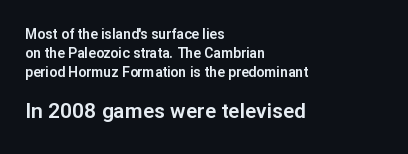
Is there any slant? The stems are plumb. Successive baselines arrive at the customary interval. A typesetter would call this zero additional tracking. In this sample the second text group is rendered at the bigger scale. Letters rest on an invisible, unmarked baseline.
